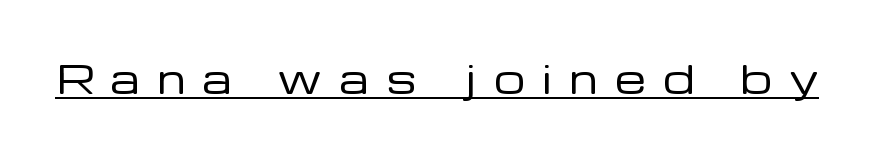
Every word sits above its own underline. Is this a heavy cut? Hardly; it is regular or lighter. The passage shown is typeset with a sans-serif family. These lines are rendered in a variable-pitch font. Italic: no, the glyphs are upright roman.
